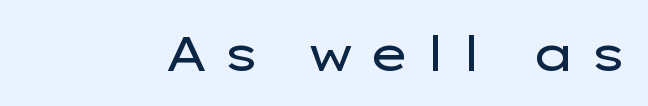
Bold? No — there's no thickening of the strokes. I'd call this a sans setting — the letters go barefoot. Does the lettering tilt? It doesn't — this is upright. This sample uses expanded letter spacing, leaving extra air between glyphs. Note the varied advance widths — an 'i' is clearly narrower than an 'm'. Type without underlining.
